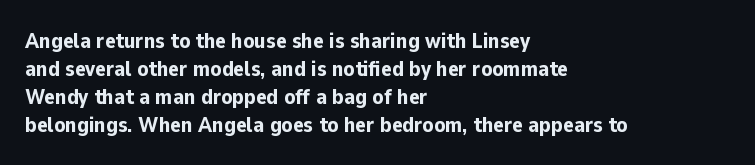
The image shows 22 px bold type, upright; set left-aligned, normal line spacing (1.27x), normal letter spacing, not underlined.
